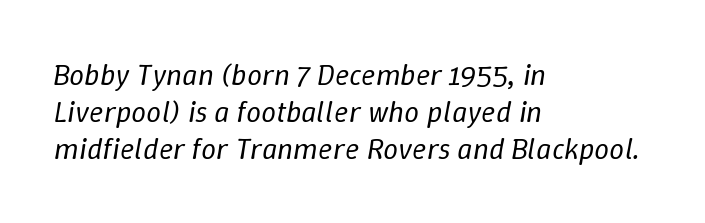
Q: Is the text bold? A: No.
Q: Is the text italic (slanted)? A: Yes, it leans right by about 9 degrees.
Q: Is the text underlined? A: No.
Q: How is the paragraph aligned? A: Left-aligned.
Q: Is the spacing between letters normal or unusually wide? A: Normal.
Q: Width (condensed, normal, or wide)? A: Normal.
Q: Stroke contrast? A: Low.
Q: x-height? A: Medium.
Q: Monospaced? A: No.
